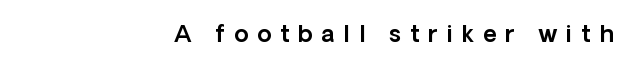
The image shows 23 px text type, upright; set right-aligned, unusually wide letter spacing (+0.39 em), not underlined.
